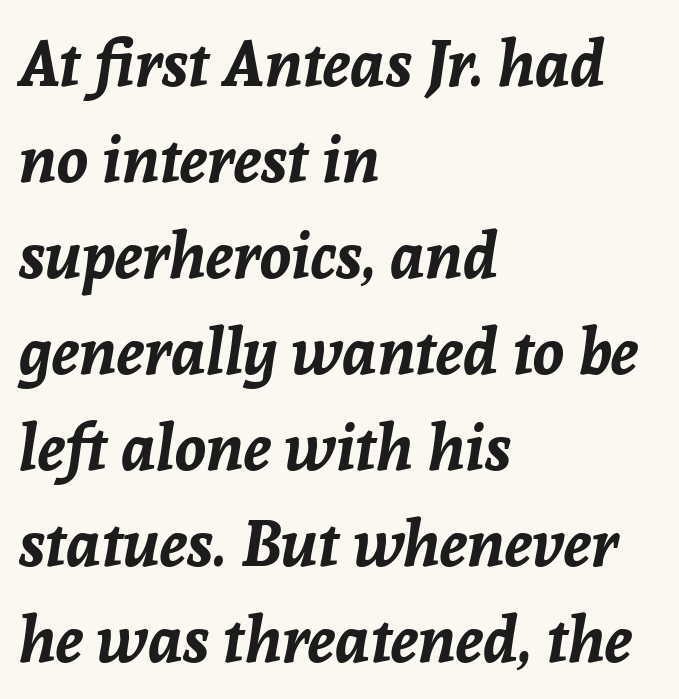
Compared with typical paragraphs, the rows here are spaced about the same. Observe the ordinary spacing: letters are neighbours, not strangers. The glyphs are unaccompanied by any horizontal stroke below them. The text block is weighted toward the left margin, trailing off unevenly rightward.
